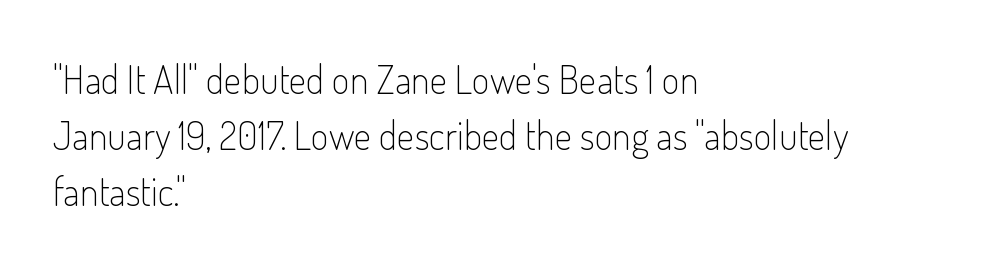
Q: Is the text bold? A: No.
Q: Is the text italic (slanted)? A: No, it is upright.
Q: Is the typeface a serif or a sans-serif typeface? A: Sans-serif.
Q: Is the text underlined? A: No.
Q: How is the paragraph aligned? A: Left-aligned.
Q: Is the spacing between letters normal or unusually wide? A: Normal.
Q: Is the spacing between lines tight, normal or loose? A: Normal.
Q: Width (condensed, normal, or wide)? A: Condensed.
Q: Stroke contrast? A: Low.
Q: x-height? A: Small.
Q: Monospaced? A: No.
